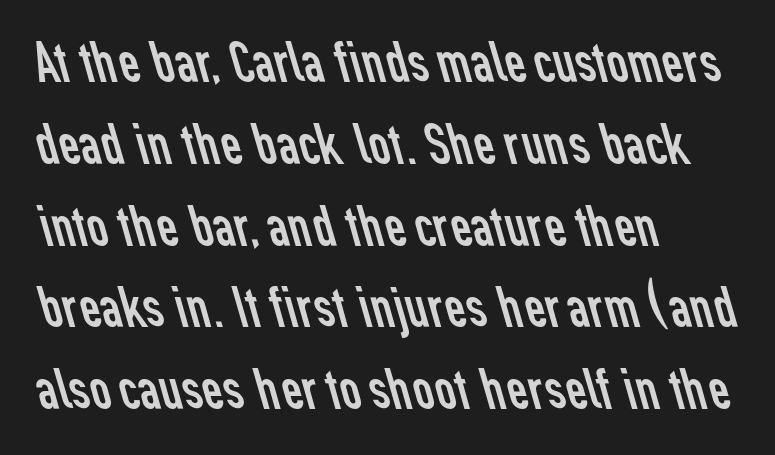
{"serif": "no", "bold": "no", "weight": "regular", "width": "normal", "stroke_contrast": "low", "x_height": "medium", "monospaced": "no", "underline": "no", "align": "left", "line_spacing": "normal", "line_spacing_ratio": 1.41, "letter_spacing": "normal", "letter_spacing_em": 0.0, "glyph_px": 58}
